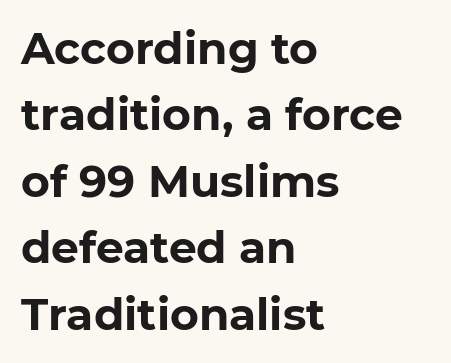
The image shows 44 px bold sans-serif type; set left-aligned, normal line spacing (1.51x), normal letter spacing, not underlined; low stroke contrast and a medium x-height.
